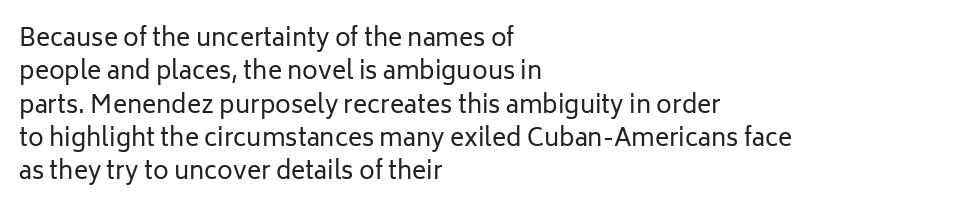
The letterforms sit at book weight or below. Posture: straight, roman, zero tilt. Tracking value appears to be zero — textbook default spacing. The passage shown stacks its lines at a standard gap. Is the block centered? No — it sits flush against the left margin. The foot of each line stays bare and open.
